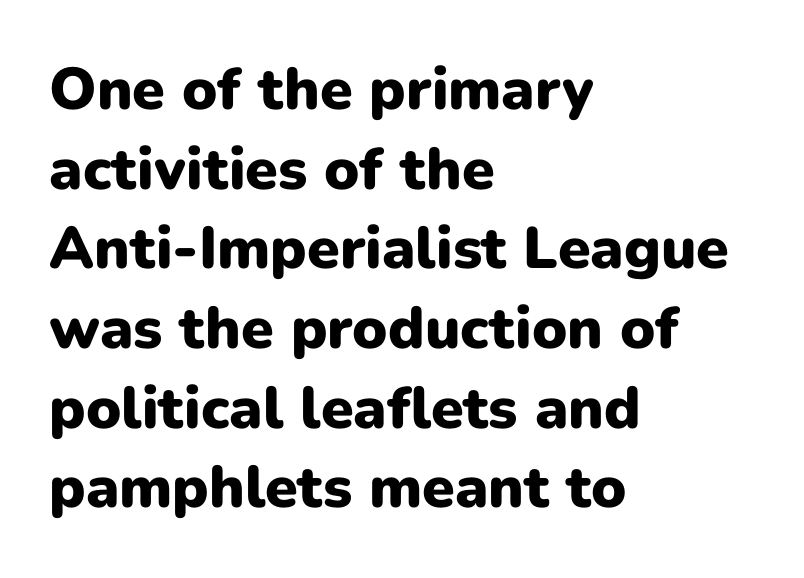
The passage shown is typed in a proportional face where columns would drift. The letters sit at their default tracking, neither squeezed nor spread. One-word summary of the alignment: left. On the weight axis this lands at bold, roughly 700. Regarding leading, the lines here are spaced in the standard way. A clean baseline with only descenders dipping below it.
